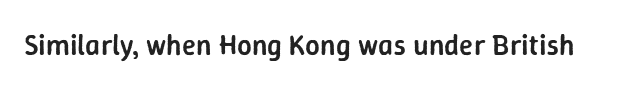
The image shows 29 px semibold sans-serif type, upright; set normal letter spacing, not underlined; low stroke contrast and a medium x-height.
